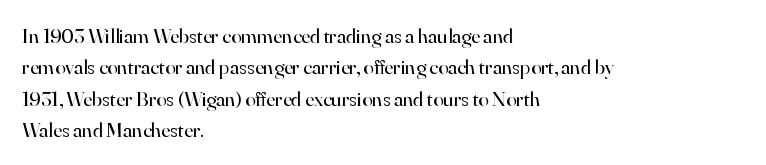
Ordinary non-slanted type is in use. Honestly, the row spacing looks completely unremarkable. These lines keep a tight, regular rhythm from letter to letter. These lines stack with their left ends in a neat column.
